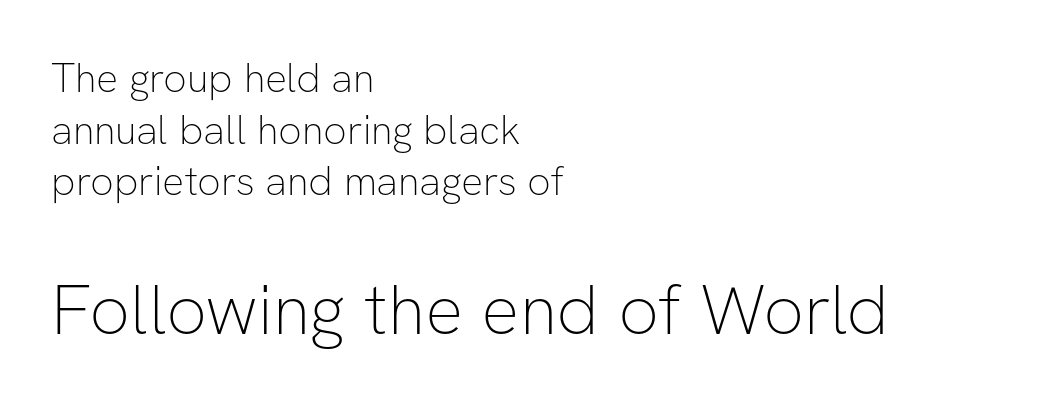
The image shows 71 px thin sans-serif type, upright; set left-aligned, normal line spacing (1.26x), normal letter spacing, not underlined; the second (bottom) block is 1.73x larger; low stroke contrast and a medium x-height.
